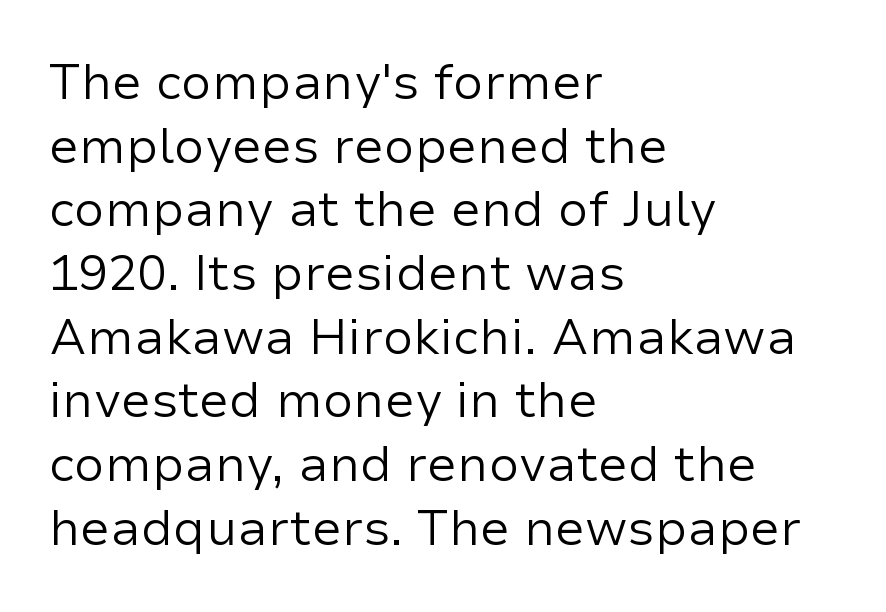
The image shows 49 px regular-weight sans-serif type, upright; set left-aligned, normal line spacing (1.3x), normal letter spacing, not underlined; low stroke contrast and a medium x-height.
